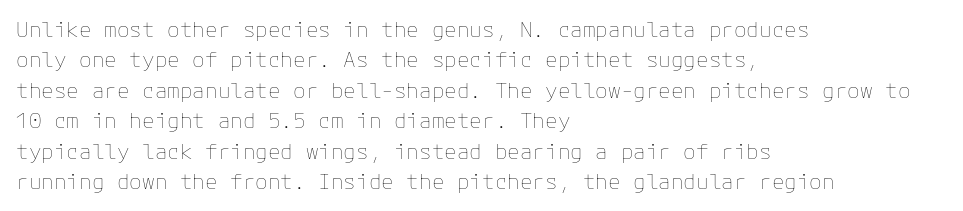
The image shows 21 px text type, upright; set left-aligned, normal line spacing (1.45x), normal letter spacing, not underlined.
